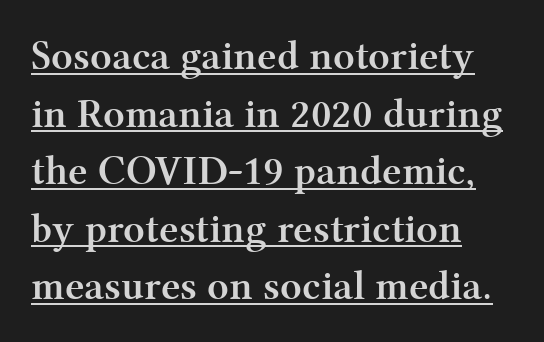
The image shows 42 px semibold serif type, upright; set left-aligned, normal line spacing (1.37x), normal letter spacing, underlined; medium stroke contrast and a medium x-height.
